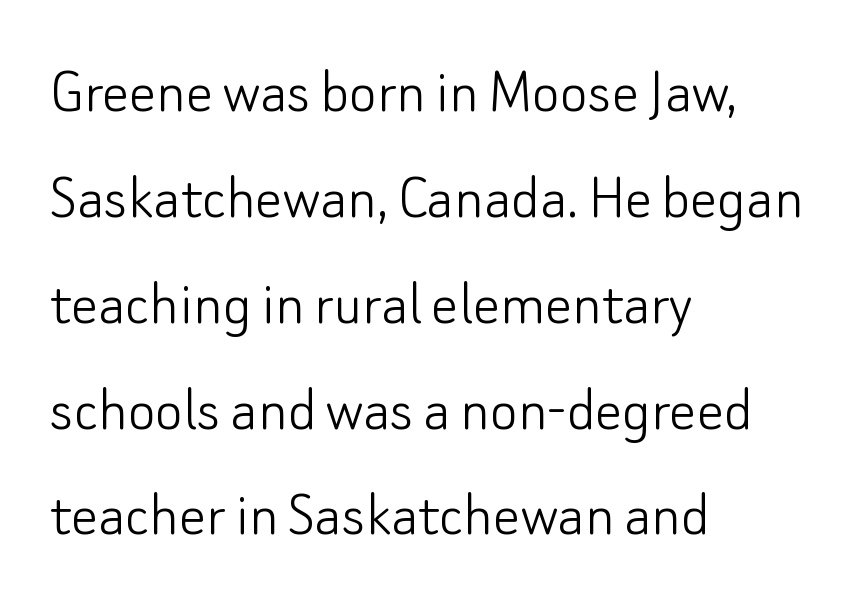
The image shows 67 px light sans-serif type, upright; set left-aligned, normal line spacing (1.58x), normal letter spacing, not underlined; low stroke contrast and a small x-height.
